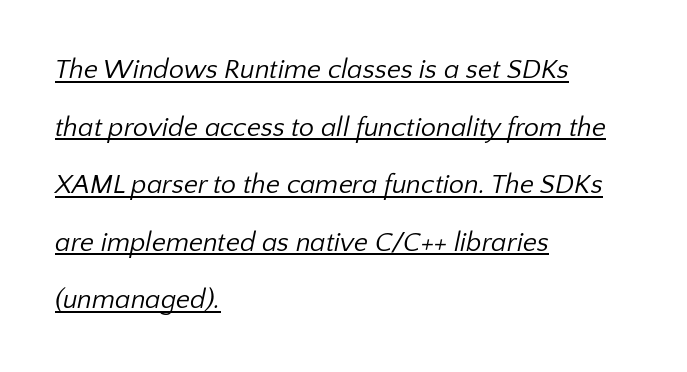
{"bold": "no", "underline": "yes", "align": "left", "line_spacing": "loose", "line_spacing_ratio": 2.13, "letter_spacing": "normal", "letter_spacing_em": 0.0, "glyph_px": 27}
